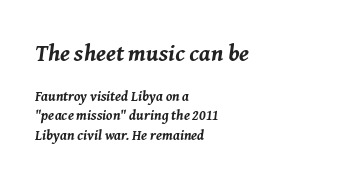
{"italic": "yes", "lean": "right", "slant_degrees": 8, "bold": "yes", "underline": "no", "align": "left", "line_spacing": "normal", "line_spacing_ratio": 1.38, "letter_spacing": "normal", "letter_spacing_em": 0.0, "larger_block": "first", "size_ratio": 1.64, "glyph_px": 23}
